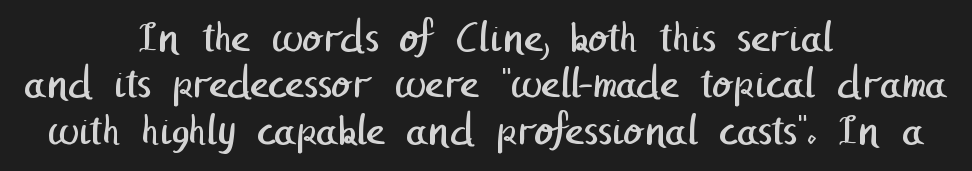
The image shows 45 px regular-weight sans-serif type; set centered, tight line spacing (1.03x), normal letter spacing, not underlined; low stroke contrast and a medium x-height.
